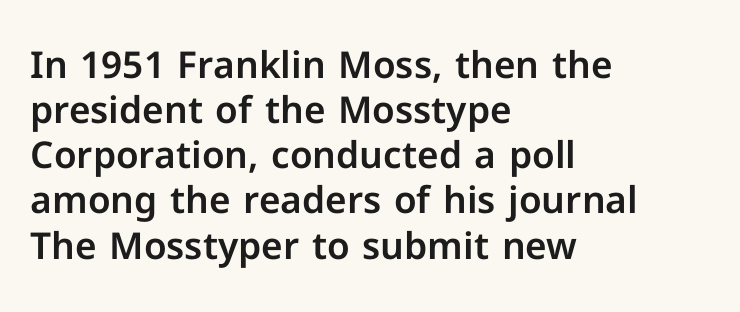
These lines are rendered in a variable-pitch font. Examine the stroke ends and you'll find no serifs. The gaps between neighbouring characters are ordinary and unremarkable. In terms of posture, this sample is upright.
